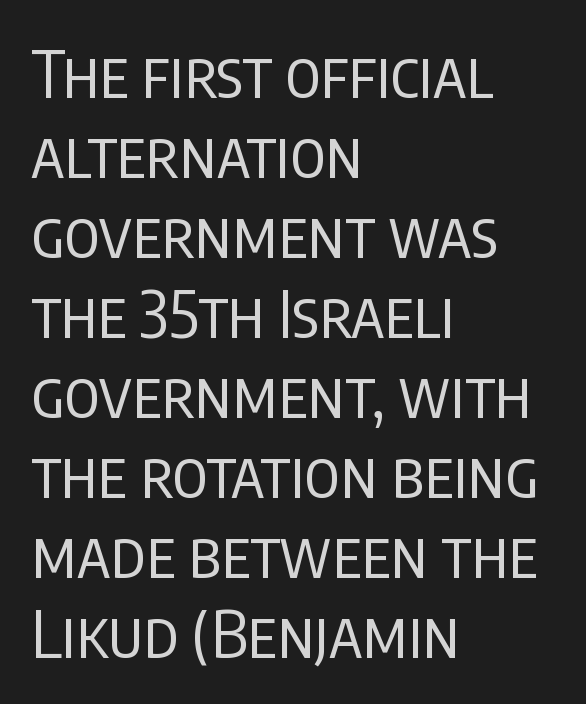
Q: Is the text bold? A: No.
Q: Is the text italic (slanted)? A: No, it is upright.
Q: Is the typeface a serif or a sans-serif typeface? A: Sans-serif.
Q: Is the text underlined? A: No.
Q: How is the paragraph aligned? A: Left-aligned.
Q: Is the spacing between letters normal or unusually wide? A: Normal.
Q: Width (condensed, normal, or wide)? A: Condensed.
Q: Stroke contrast? A: Low.
Q: x-height? A: Large.
Q: Monospaced? A: No.
